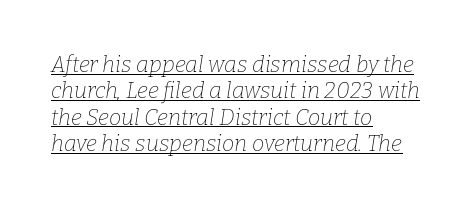
Each stroke keeps to a modest, everyday thickness or less. A typesetter would mark this as italic. Tracking value appears to be zero — textbook default spacing. Compared with undecorated copy, this sample adds a rule below the words.
